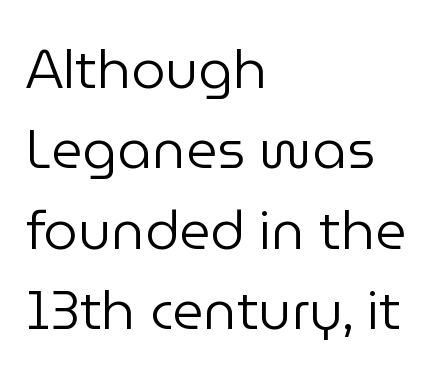
Q: Is the text bold? A: No.
Q: Is the text italic (slanted)? A: No, it is upright.
Q: Is the typeface a serif or a sans-serif typeface? A: Sans-serif.
Q: Is the text underlined? A: No.
Q: How is the paragraph aligned? A: Left-aligned.
Q: Is the spacing between letters normal or unusually wide? A: Normal.
Q: Is the spacing between lines tight, normal or loose? A: Normal.
Q: Width (condensed, normal, or wide)? A: Normal.
Q: Stroke contrast? A: Low.
Q: x-height? A: Medium.
Q: Monospaced? A: No.
